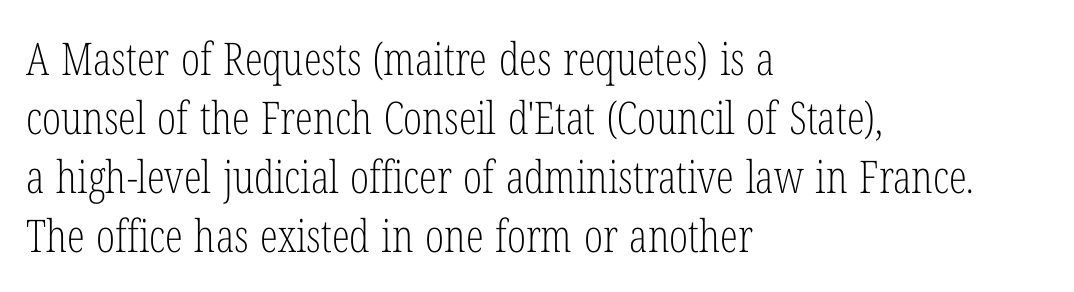
The image shows 45 px light, condensed serif type, upright; set left-aligned, normal line spacing (1.31x), normal letter spacing, not underlined; low stroke contrast and a medium x-height.
